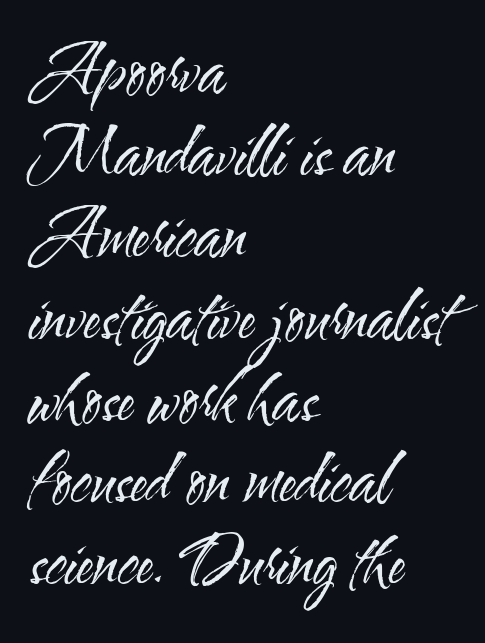
{"serif": "no", "bold": "no", "weight": "regular", "width": "condensed", "stroke_contrast": "medium", "x_height": "small", "monospaced": "no", "underline": "no", "align": "left", "line_spacing": "normal", "line_spacing_ratio": 1.26, "letter_spacing": "normal", "letter_spacing_em": 0.0, "glyph_px": 65}
